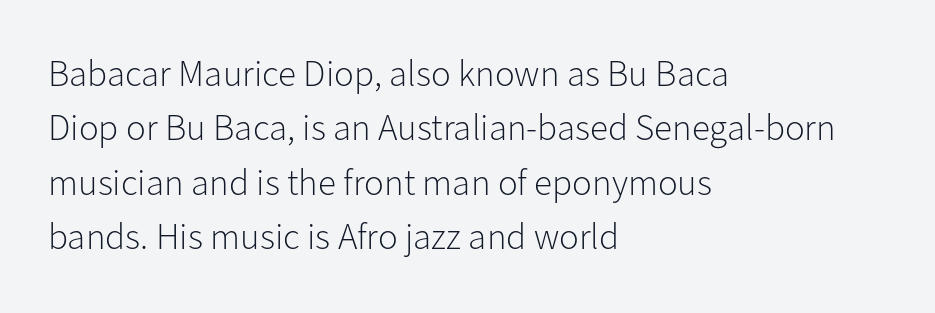
Q: Is the text bold? A: No.
Q: Is the text italic (slanted)? A: No, it is upright.
Q: Is the typeface a serif or a sans-serif typeface? A: Sans-serif.
Q: Is the text underlined? A: No.
Q: How is the paragraph aligned? A: Left-aligned.
Q: Is the spacing between letters normal or unusually wide? A: Normal.
Q: Is the spacing between lines tight, normal or loose? A: Normal.
Q: Width (condensed, normal, or wide)? A: Normal.
Q: Stroke contrast? A: Low.
Q: x-height? A: Medium.
Q: Monospaced? A: No.
